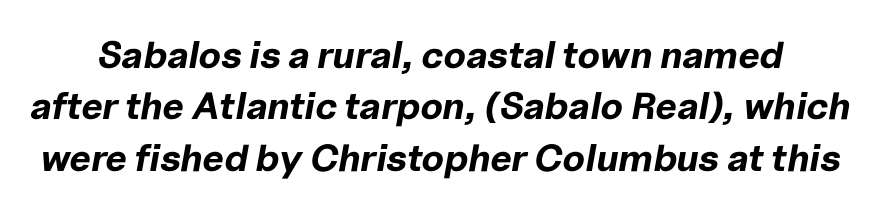
{"italic": "yes", "lean": "right", "slant_degrees": 10, "bold": "yes", "weight": "bold", "width": "normal", "stroke_contrast": "low", "x_height": "medium", "monospaced": "no", "underline": "no", "line_spacing": "normal", "line_spacing_ratio": 1.35, "letter_spacing": "normal", "letter_spacing_em": 0.0, "glyph_px": 38}
